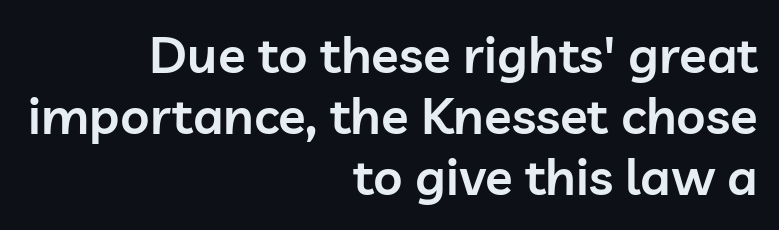
The image shows 51 px semibold sans-serif type, upright; set right-aligned, line spacing 1.2x, normal letter spacing, not underlined; low stroke contrast and a medium x-height.
